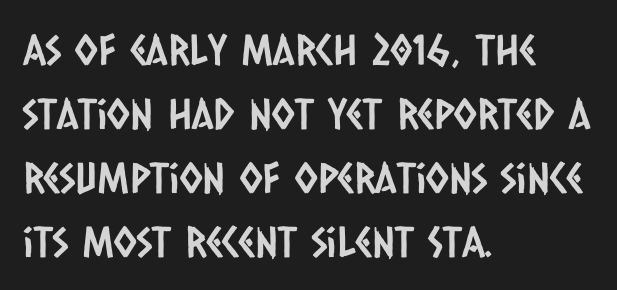
The image shows 42 px condensed sans-serif type; set left-aligned, normal line spacing (1.52x), normal letter spacing, not underlined; low stroke contrast and a large x-height.
